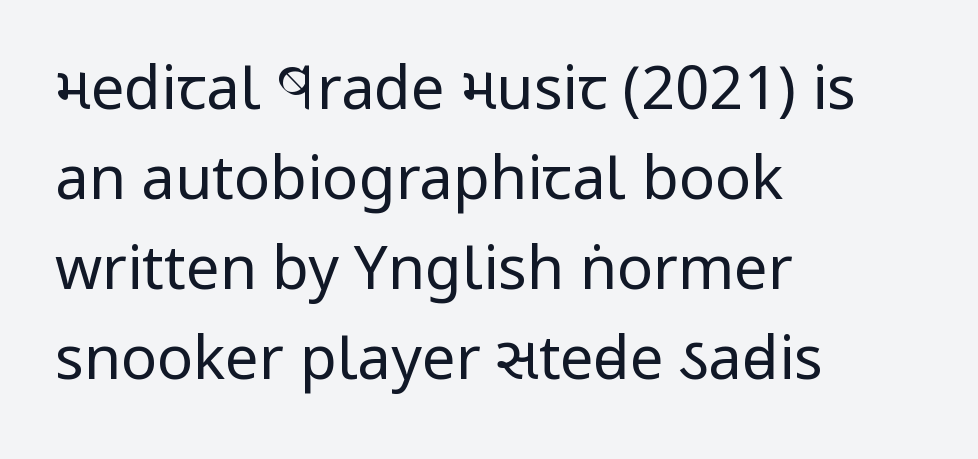
Q: Is the text bold? A: No.
Q: Is the text italic (slanted)? A: No, it is upright.
Q: Is the typeface a serif or a sans-serif typeface? A: Sans-serif.
Q: Is the text underlined? A: No.
Q: How is the paragraph aligned? A: Left-aligned.
Q: Is the spacing between letters normal or unusually wide? A: Normal.
Q: Is the spacing between lines tight, normal or loose? A: Normal.
Q: Width (condensed, normal, or wide)? A: Condensed.
Q: Stroke contrast? A: Low.
Q: x-height? A: Large.
Q: Monospaced? A: No.
